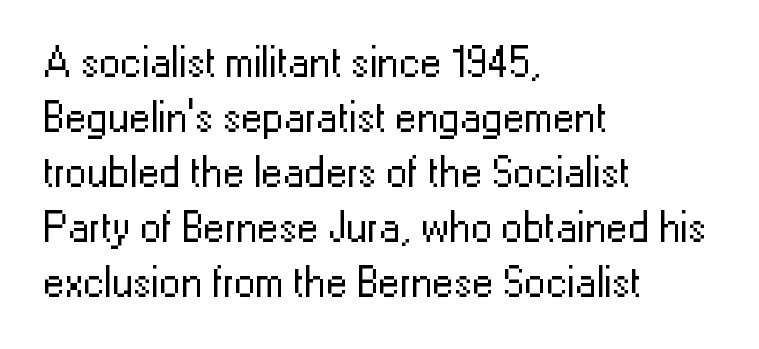
{"serif": "no", "italic": "no", "bold": "no", "weight": "regular", "width": "normal", "stroke_contrast": "low", "x_height": "medium", "monospaced": "no", "underline": "no", "align": "left", "line_spacing": "normal", "line_spacing_ratio": 1.28, "letter_spacing": "normal", "letter_spacing_em": 0.0, "glyph_px": 43}
